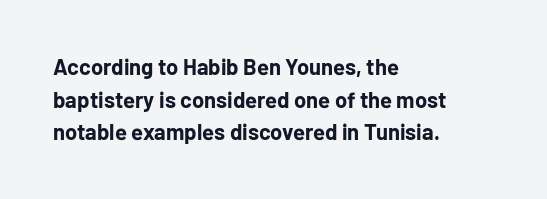
The image shows 22 px bold type, upright; set left-aligned, normal line spacing (1.48x), normal letter spacing, not underlined.
